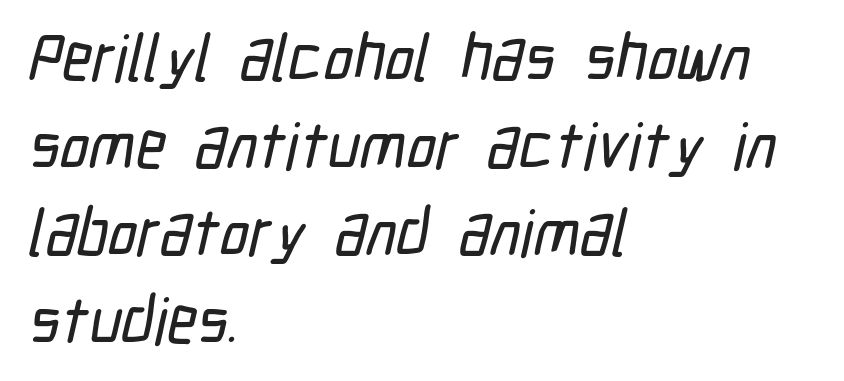
The face used here is a sans, in the tradition of grotesques and geometrics. In terms of letterspacing, this is plain default setting. The rendering uses natural spacing where letterforms have individual widths. Plain, unruled lines of type.
